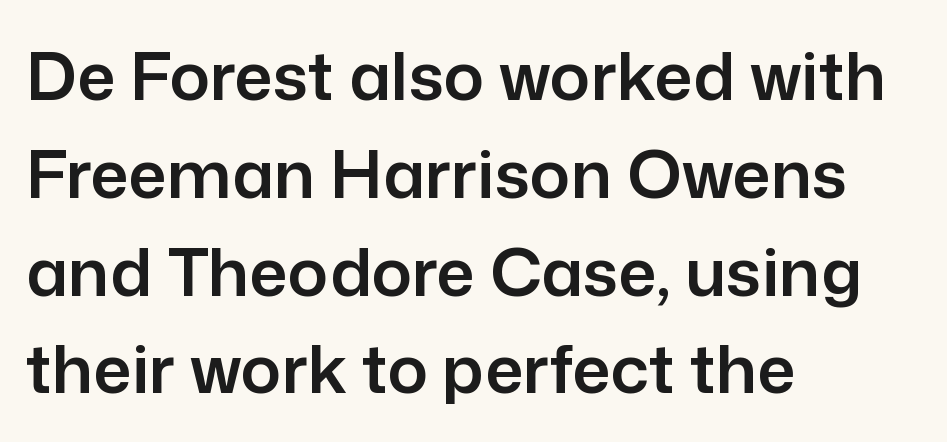
Check under the words: just untouched page. The compositor pushed each line to the left boundary. This sample keeps an unexceptional amount of space between lines. A typesetter would call this proportional, since set widths differ per character. If you drew a line through each stem, it would be perfectly vertical.
